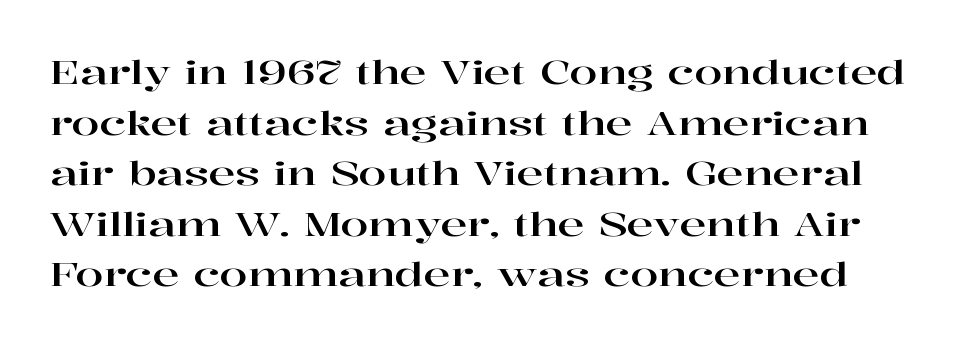
Unlike italic type, these characters show no tilt at all. The face used here is proportionally spaced, like ordinary book or web type. The line-height multiplier appears to be the usual default. How are the letters spaced? Ordinarily, with no added tracking. Descenders are the only things crossing below the line. The typeface chosen for these lines features serifs.
